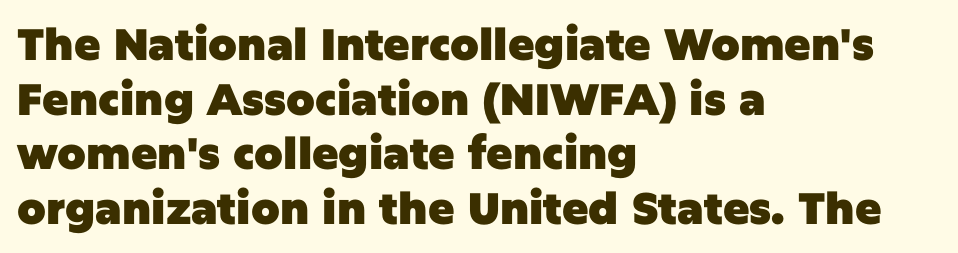
{"serif": "no", "italic": "no", "bold": "yes", "weight": "heavy", "width": "normal", "stroke_contrast": "low", "x_height": "large", "monospaced": "no", "underline": "no", "align": "left", "line_spacing_ratio": 1.24, "letter_spacing": "normal", "letter_spacing_em": 0.0, "glyph_px": 44}
